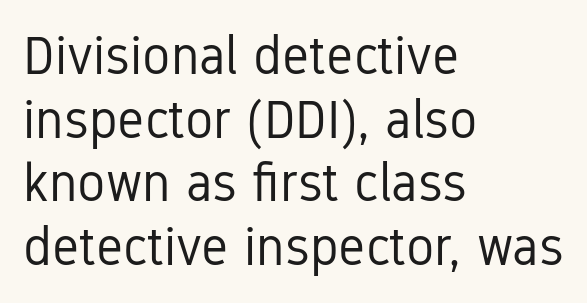
Q: Is the text bold? A: No.
Q: Is the text italic (slanted)? A: No, it is upright.
Q: Is the typeface a serif or a sans-serif typeface? A: Sans-serif.
Q: Is the text underlined? A: No.
Q: How is the paragraph aligned? A: Left-aligned.
Q: Is the spacing between letters normal or unusually wide? A: Normal.
Q: Width (condensed, normal, or wide)? A: Condensed.
Q: Stroke contrast? A: Low.
Q: x-height? A: Medium.
Q: Monospaced? A: No.
